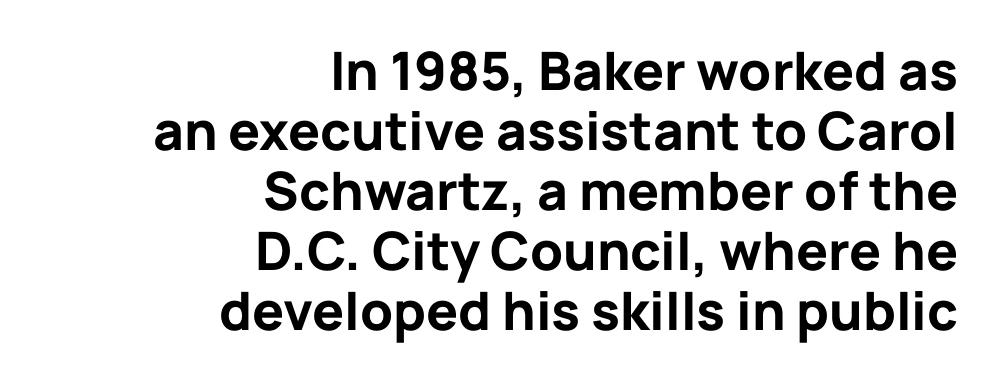
{"serif": "no", "italic": "no", "bold": "yes", "weight": "bold", "width": "normal", "stroke_contrast": "low", "x_height": "medium", "monospaced": "no", "underline": "no", "align": "right", "line_spacing": "tight", "line_spacing_ratio": 1.13, "letter_spacing": "normal", "letter_spacing_em": 0.0, "glyph_px": 53}
